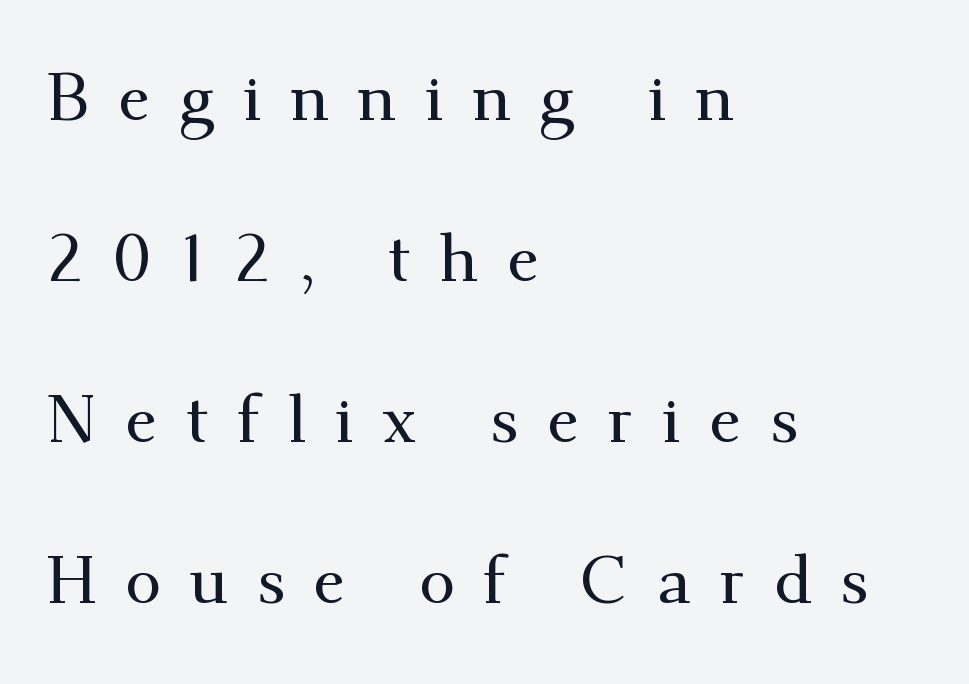
Q: Is the text italic (slanted)? A: No, it is upright.
Q: Is the typeface a serif or a sans-serif typeface? A: Serif.
Q: Is the text underlined? A: No.
Q: How is the paragraph aligned? A: Left-aligned.
Q: Is the spacing between letters normal or unusually wide? A: Unusually wide.
Q: Is the spacing between lines tight, normal or loose? A: Loose.
Q: Width (condensed, normal, or wide)? A: Normal.
Q: Stroke contrast? A: Medium.
Q: x-height? A: Small.
Q: Monospaced? A: No.
